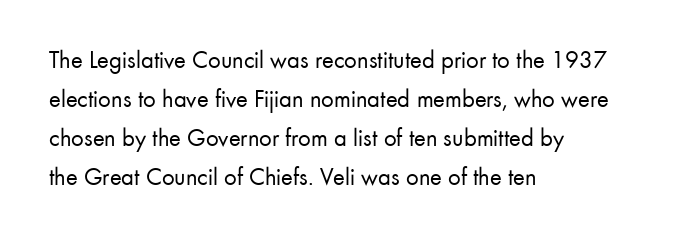
The space between consecutive lines is moderate. In terms of letterspacing, this is plain default setting. This rendering features lettering with no underline. Is the stroke heavy? The answer is a plain regular-or-lighter.
